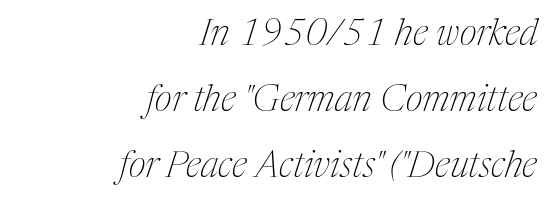
The image shows 37 px thin, condensed serif type, italic (leaning right); set right-aligned, line spacing 1.78x, normal letter spacing, not underlined; medium stroke contrast and a medium x-height.
